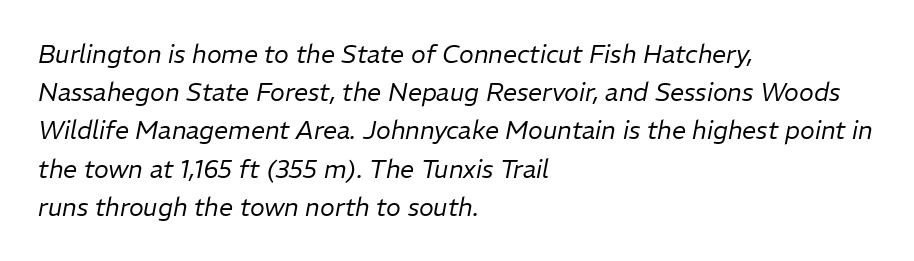
The image shows 25 px text type, italic (leaning right); set left-aligned, normal line spacing (1.53x), normal letter spacing, not underlined.
